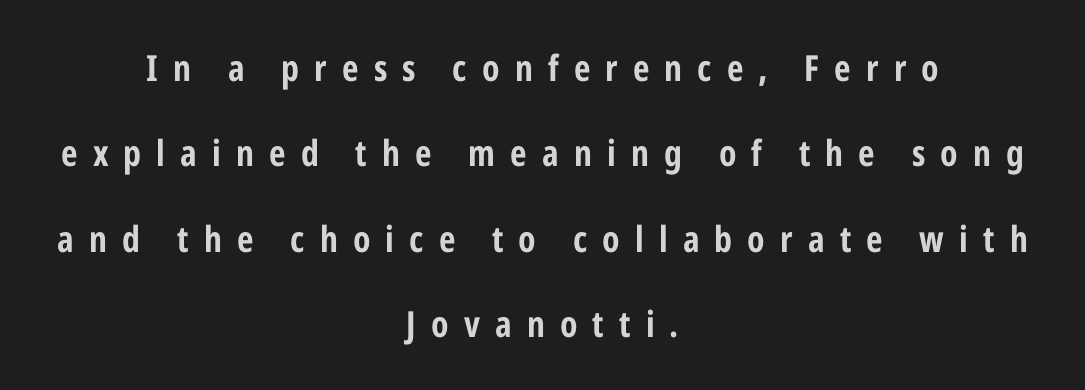
The image shows 36 px bold, condensed sans-serif type, upright; set centered, loose line spacing (2.37x), unusually wide letter spacing (+0.42 em), not underlined; low stroke contrast and a medium x-height.
